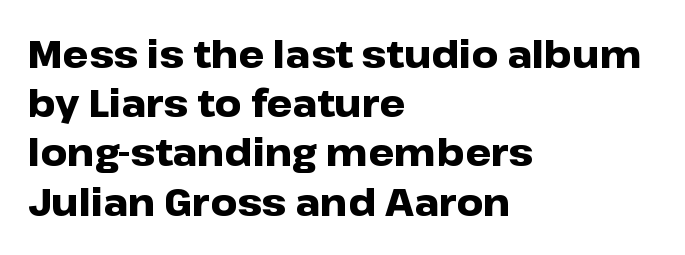
The tracking reads as untouched default to a designer's eye. Pretty heavy lettering here — definitely bold. Letters rest on an invisible, unmarked baseline. This is sans-serif lettering, the kind often seen on screens and signage. When letters stand straight like this, we call the style roman or upright. Proportional: the letters do not fall into vertical columns.
